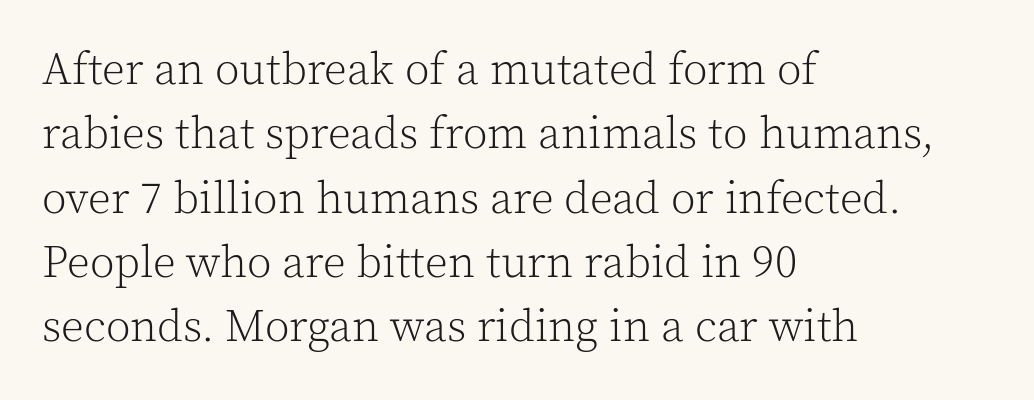
It's the straight-up-and-down kind of type. Leading matches the norm, producing a regular column. This sample is left-justified, so line endings fall wherever the words run out. Each row of text sits above clean, open space. No extra tracking has been applied to these lines.
